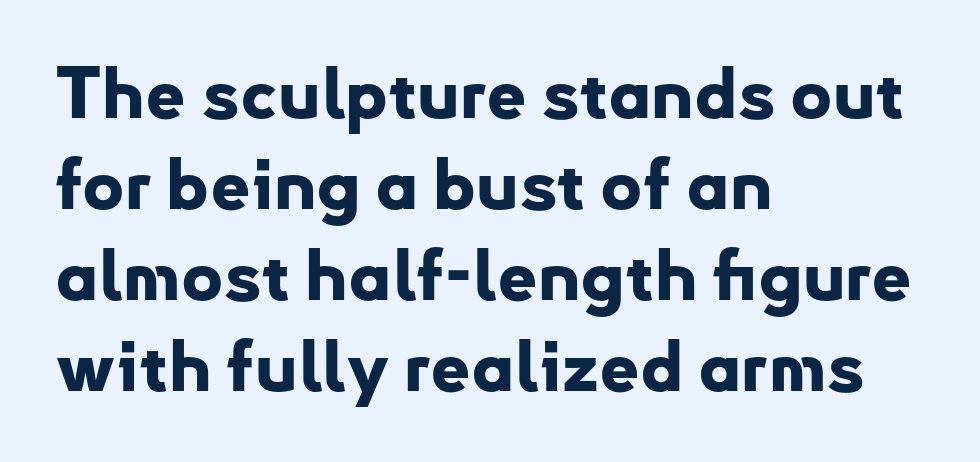
Q: Is the text bold? A: Yes.
Q: Is the text italic (slanted)? A: No, it is upright.
Q: Is the typeface a serif or a sans-serif typeface? A: Sans-serif.
Q: Is the text underlined? A: No.
Q: How is the paragraph aligned? A: Left-aligned.
Q: Is the spacing between letters normal or unusually wide? A: Normal.
Q: Is the spacing between lines tight, normal or loose? A: Normal.
Q: Width (condensed, normal, or wide)? A: Normal.
Q: Stroke contrast? A: Low.
Q: x-height? A: Small.
Q: Monospaced? A: No.
